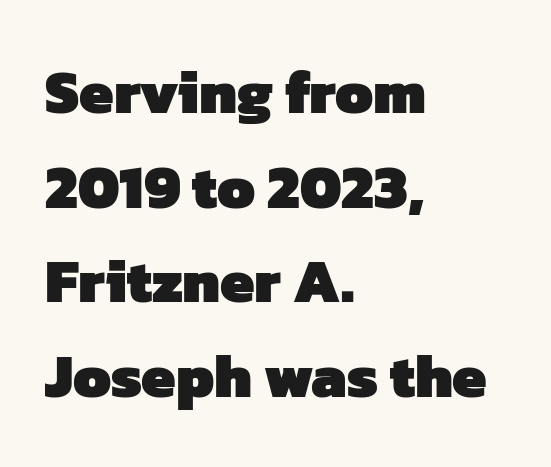
{"serif": "no", "bold": "yes", "weight": "heavy", "width": "normal", "stroke_contrast": "low", "x_height": "medium", "monospaced": "no", "underline": "no", "align": "left", "line_spacing": "normal", "line_spacing_ratio": 1.55, "letter_spacing": "normal", "letter_spacing_em": 0.0, "glyph_px": 61}
